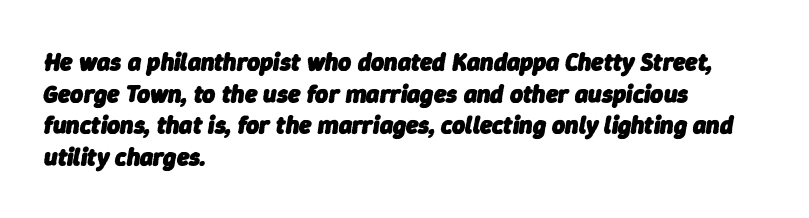
{"italic": "yes", "lean": "right", "slant_degrees": 9, "bold": "yes", "underline": "no", "align": "left", "line_spacing": "normal", "line_spacing_ratio": 1.27, "letter_spacing": "normal", "letter_spacing_em": 0.0, "glyph_px": 25}
